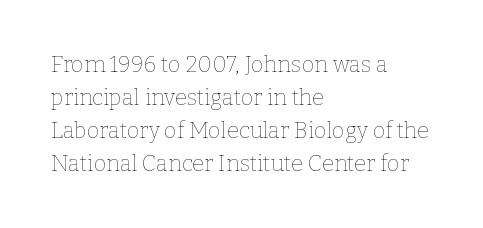
The image shows 22 px text type, upright; set left-aligned, normal line spacing (1.5x), normal letter spacing, not underlined.
